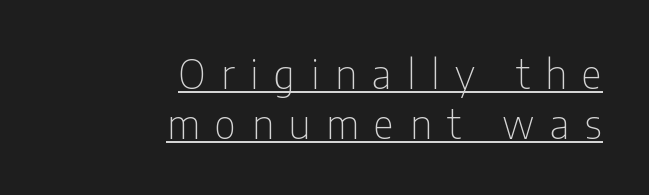
The image shows 40 px thin, condensed sans-serif type, upright; set right-aligned, line spacing 1.24x, unusually wide letter spacing (+0.39 em), underlined; low stroke contrast and a medium x-height.
